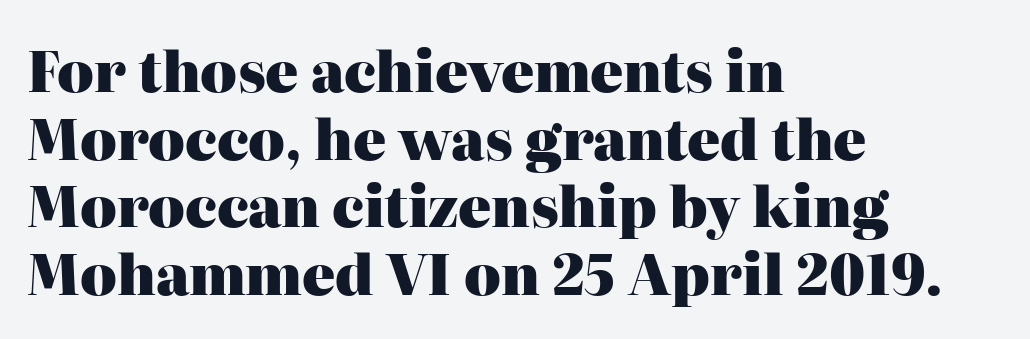
Q: Is the text bold? A: Yes.
Q: Is the text italic (slanted)? A: No, it is upright.
Q: Is the typeface a serif or a sans-serif typeface? A: Serif.
Q: Is the text underlined? A: No.
Q: How is the paragraph aligned? A: Left-aligned.
Q: Is the spacing between letters normal or unusually wide? A: Normal.
Q: Width (condensed, normal, or wide)? A: Normal.
Q: Stroke contrast? A: High.
Q: x-height? A: Medium.
Q: Monospaced? A: No.
